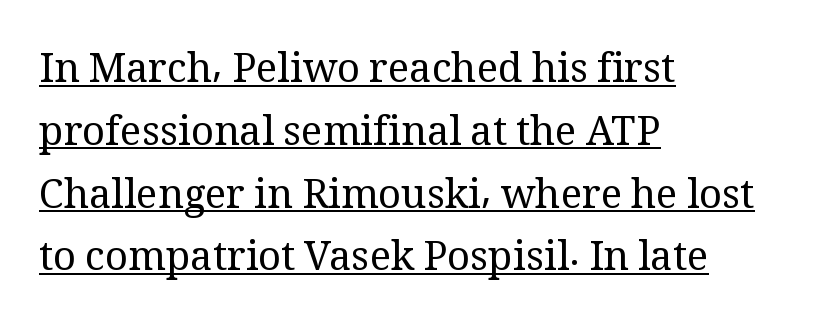
The gaps between neighbouring characters are ordinary and unremarkable. One glance says typical: line gaps are just what's usual. This rendering employs a face with finishing strokes, i.e., a serif. The rendering uses natural spacing where letterforms have individual widths. Alignment: flush left. The lettering stays uniformly vertical, giving the passage a roman look.
